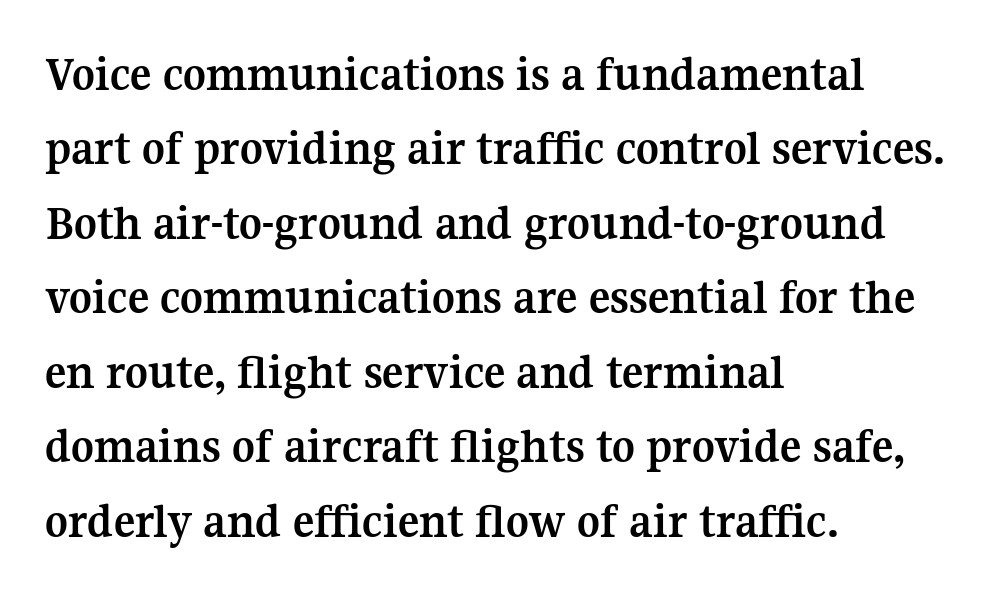
{"serif": "yes", "italic": "no", "bold": "yes", "weight": "semibold", "width": "normal", "stroke_contrast": "medium", "x_height": "medium", "monospaced": "no", "underline": "no", "align": "left", "line_spacing": "normal", "line_spacing_ratio": 1.49, "letter_spacing": "normal", "letter_spacing_em": 0.0, "glyph_px": 50}
